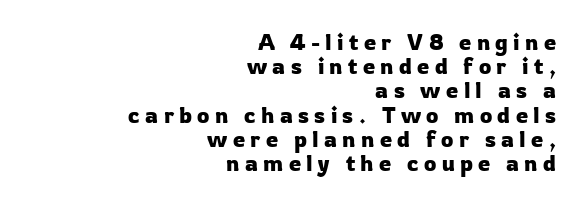
Q: Is the text italic (slanted)? A: No, it is upright.
Q: Is the text underlined? A: No.
Q: How is the paragraph aligned? A: Right-aligned.
Q: Is the spacing between letters normal or unusually wide? A: Unusually wide.
Q: Is the spacing between lines tight, normal or loose? A: Tight.
